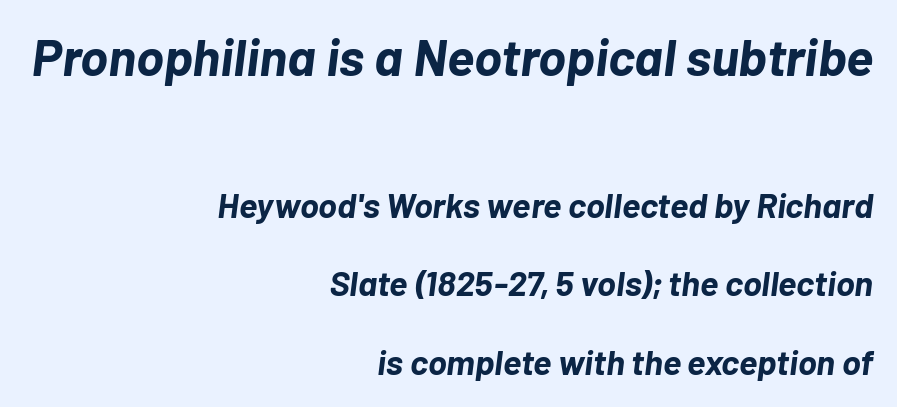
{"italic": "yes", "lean": "right", "slant_degrees": 7, "bold": "yes", "weight": "bold", "width": "normal", "stroke_contrast": "low", "x_height": "medium", "monospaced": "no", "underline": "no", "align": "right", "line_spacing": "loose", "line_spacing_ratio": 2.25, "letter_spacing": "normal", "letter_spacing_em": 0.0, "larger_block": "first", "size_ratio": 1.49, "glyph_px": 52}
